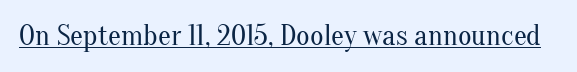
{"serif": "yes", "italic": "no", "bold": "no", "weight": "regular", "width": "normal", "stroke_contrast": "medium", "x_height": "small", "monospaced": "no", "underline": "yes", "letter_spacing": "normal", "letter_spacing_em": 0.0, "glyph_px": 29}
